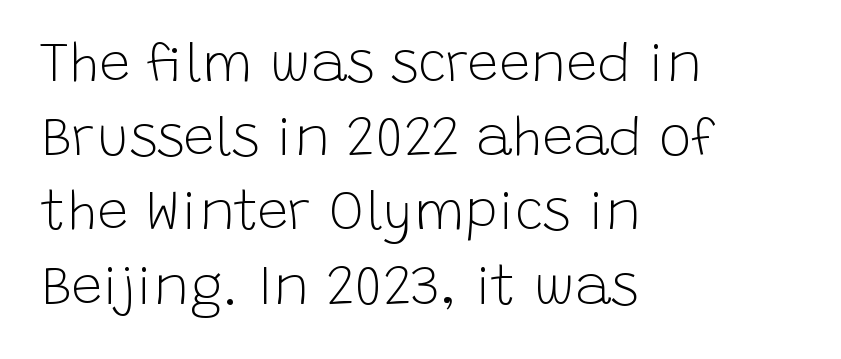
Q: Is the text bold? A: No.
Q: Is the text italic (slanted)? A: No, it is upright.
Q: Is the typeface a serif or a sans-serif typeface? A: Sans-serif.
Q: Is the text underlined? A: No.
Q: How is the paragraph aligned? A: Left-aligned.
Q: Is the spacing between letters normal or unusually wide? A: Normal.
Q: Is the spacing between lines tight, normal or loose? A: Normal.
Q: Width (condensed, normal, or wide)? A: Normal.
Q: Stroke contrast? A: Low.
Q: x-height? A: Large.
Q: Monospaced? A: No.
